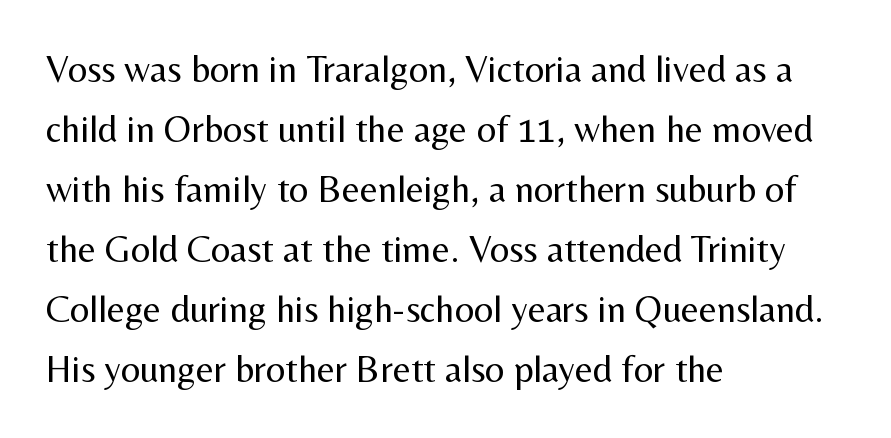
{"serif": "no", "italic": "no", "bold": "no", "weight": "regular", "width": "normal", "stroke_contrast": "medium", "x_height": "medium", "monospaced": "no", "underline": "no", "align": "left", "line_spacing": "normal", "line_spacing_ratio": 1.58, "letter_spacing": "normal", "letter_spacing_em": 0.0, "glyph_px": 38}
